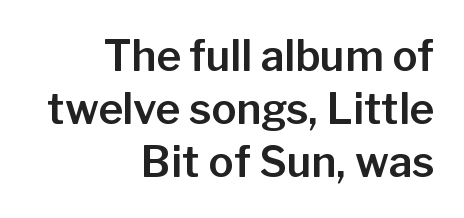
{"serif": "no", "italic": "no", "width": "normal", "stroke_contrast": "low", "x_height": "medium", "monospaced": "no", "underline": "no", "align": "right", "line_spacing": "normal", "line_spacing_ratio": 1.26, "letter_spacing": "normal", "letter_spacing_em": 0.0, "glyph_px": 42}
